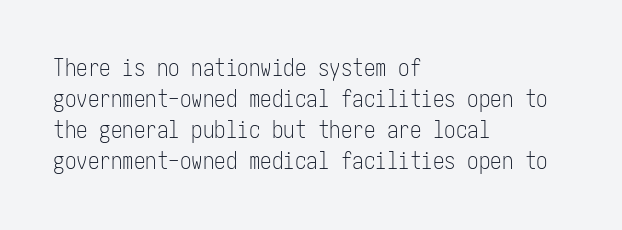
The image shows 23 px text type, upright; set left-aligned, normal line spacing (1.35x), normal letter spacing, not underlined.
